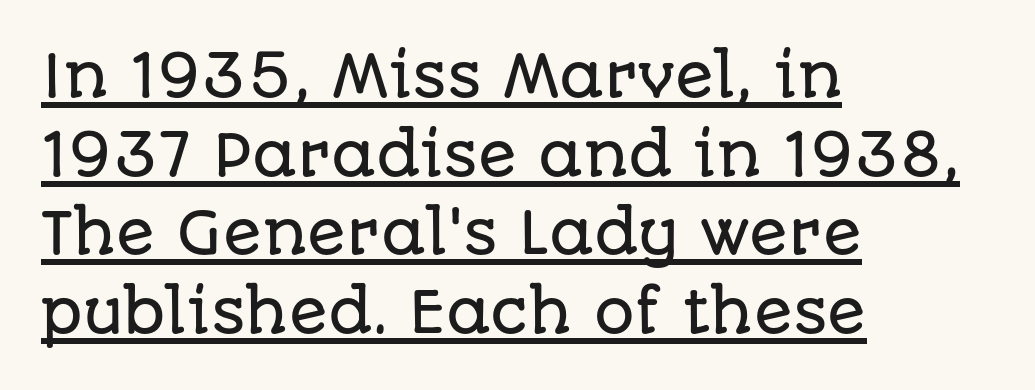
The text block is weighted toward the left margin, trailing off unevenly rightward. Examine the stroke ends and you'll find no serifs. Is there an underline? Yes — a line sits under the letters. Think of a printed novel: that variable character pitch is what you see here.
